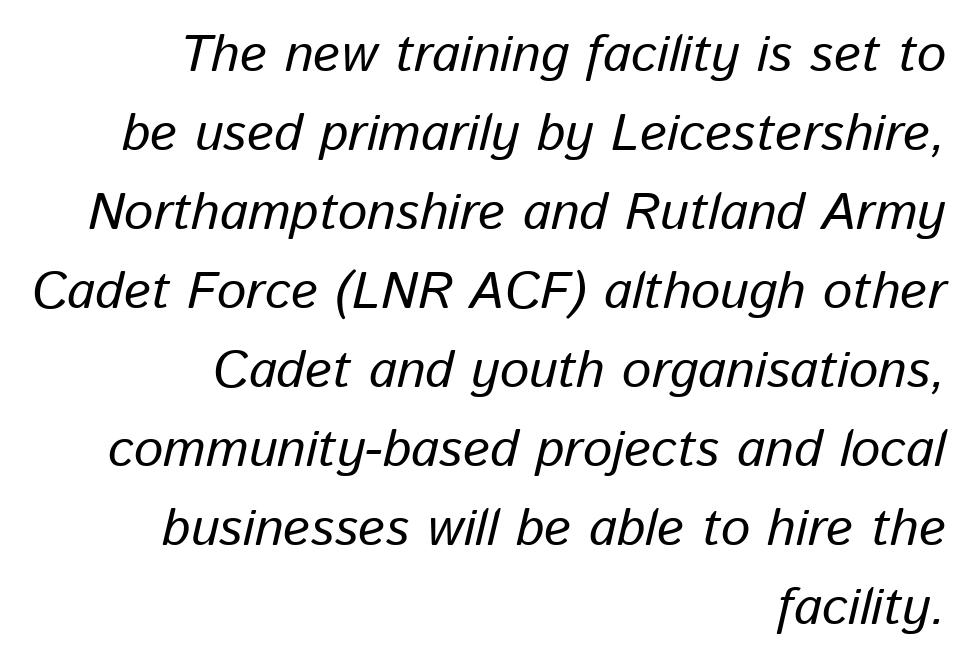
{"italic": "yes", "lean": "right", "slant_degrees": 13, "width": "normal", "stroke_contrast": "low", "x_height": "medium", "monospaced": "no", "underline": "no", "align": "right", "line_spacing": "normal", "line_spacing_ratio": 1.52, "letter_spacing": "normal", "letter_spacing_em": 0.0, "glyph_px": 52}
